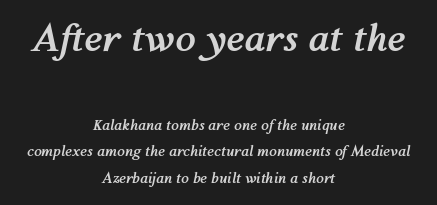
The image shows 37 px semibold type, italic (leaning right); set centered, loose line spacing (1.9x), normal letter spacing, not underlined; the first (top) block is 2.64x larger; medium stroke contrast and a medium x-height.
